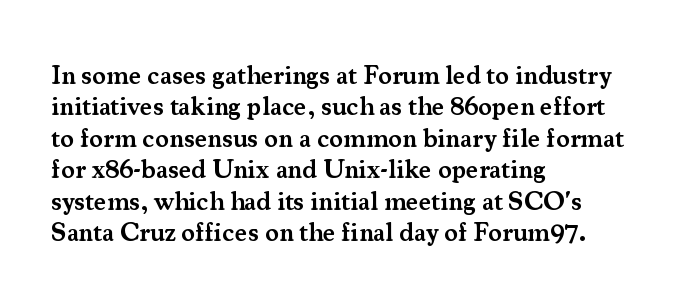
The image shows 26 px text type, upright; set left-aligned, line spacing 1.21x, normal letter spacing, not underlined.
